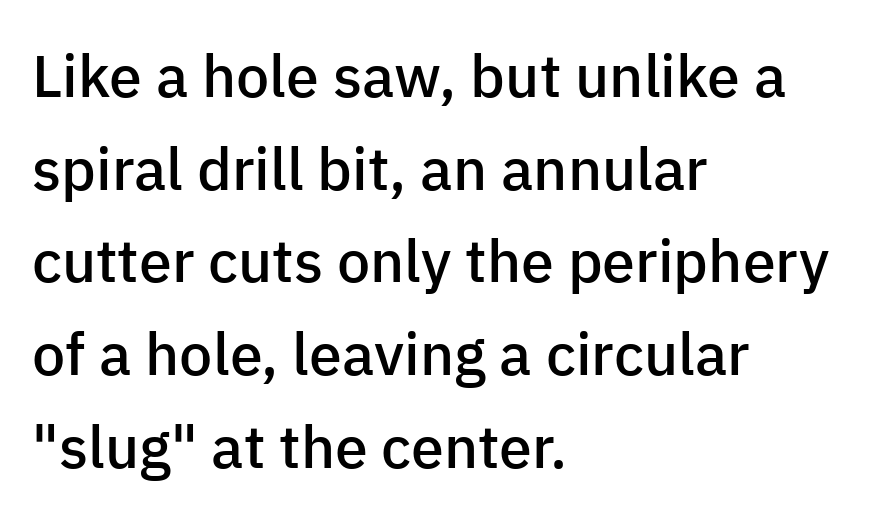
Line beginnings align vertically; line endings do not. Compared with typical body copy, the letter spacing here is the same. The glyphs are unaccompanied by any horizontal stroke below them. Does the type have serifs? No, each stem ends abruptly. Caption: semibold face, moderately heavy strokes.
